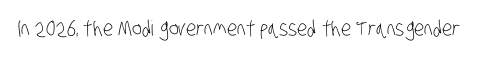
Q: Is the text bold? A: No.
Q: Is the text underlined? A: No.
Q: Is the spacing between letters normal or unusually wide? A: Normal.
